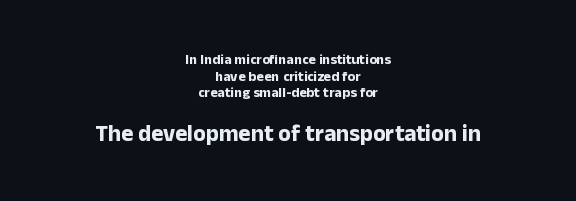
{"italic": "no", "bold": "yes", "underline": "no", "align": "center", "line_spacing_ratio": 1.19, "letter_spacing": "normal", "letter_spacing_em": 0.0, "larger_block": "second", "size_ratio": 1.64, "glyph_px": 23}
